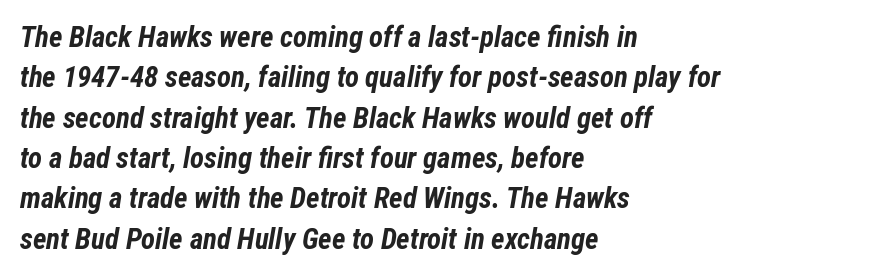
Q: Is the text bold? A: Yes.
Q: Is the text italic (slanted)? A: Yes, it leans right by about 12 degrees.
Q: Is the text underlined? A: No.
Q: How is the paragraph aligned? A: Left-aligned.
Q: Is the spacing between letters normal or unusually wide? A: Normal.
Q: Is the spacing between lines tight, normal or loose? A: Normal.
Q: Width (condensed, normal, or wide)? A: Condensed.
Q: Stroke contrast? A: Low.
Q: x-height? A: Medium.
Q: Monospaced? A: No.
